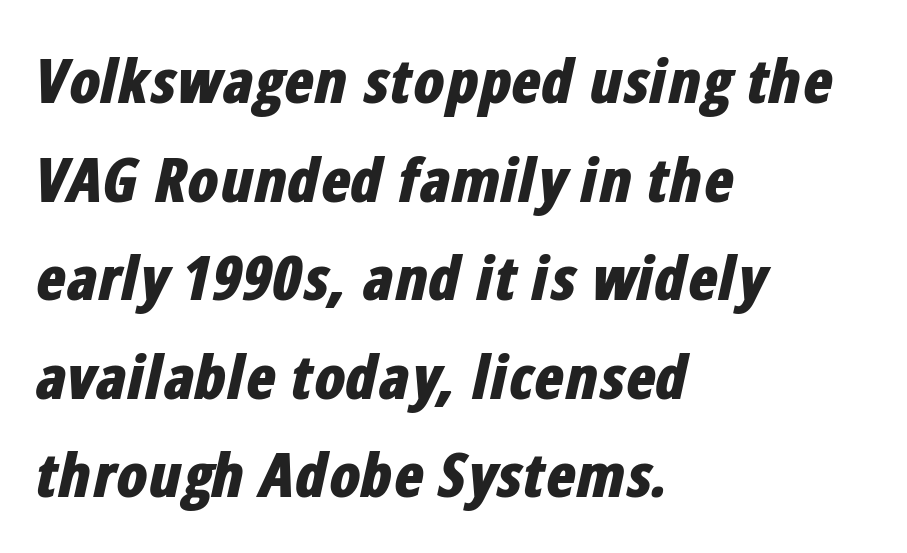
Q: Is the text bold? A: Yes.
Q: Is the text italic (slanted)? A: Yes, it leans right by about 12 degrees.
Q: Is the text underlined? A: No.
Q: How is the paragraph aligned? A: Left-aligned.
Q: Is the spacing between letters normal or unusually wide? A: Normal.
Q: Is the spacing between lines tight, normal or loose? A: Normal.
Q: Width (condensed, normal, or wide)? A: Condensed.
Q: Stroke contrast? A: Low.
Q: x-height? A: Medium.
Q: Monospaced? A: No.
